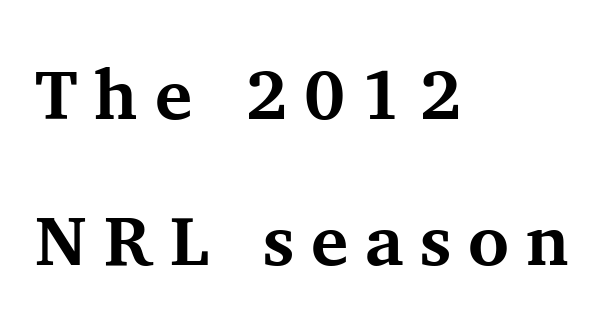
A serif font was chosen for this passage. A typesetter would mark this as roman, not italic. Each new line begins a long way beneath the previous one. The tracking reads as deliberately expanded to a designer's eye. Where is the straight margin? On the left.
